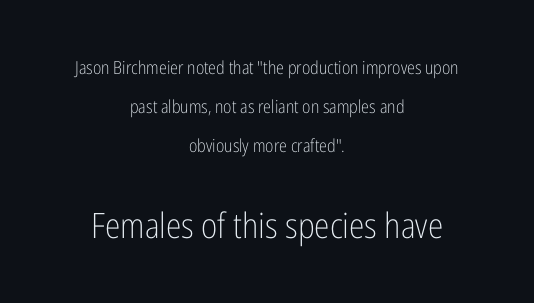
In terms of posture, this sample is upright. In this sample the second text group is rendered at the bigger scale. Think of a printed novel: that variable character pitch is what you see here. Vertically, the passage feels expansive, rows floating well apart. Stroke mass is kept to a normal reading level or below.
